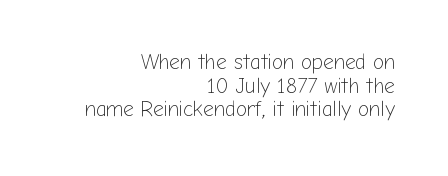
The image shows 21 px text type, upright; set right-aligned, tight line spacing (1.12x), normal letter spacing, not underlined.
